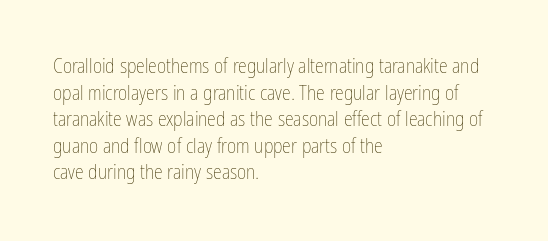
The image shows 20 px text type, upright; set left-aligned, normal line spacing (1.33x), normal letter spacing, not underlined.
